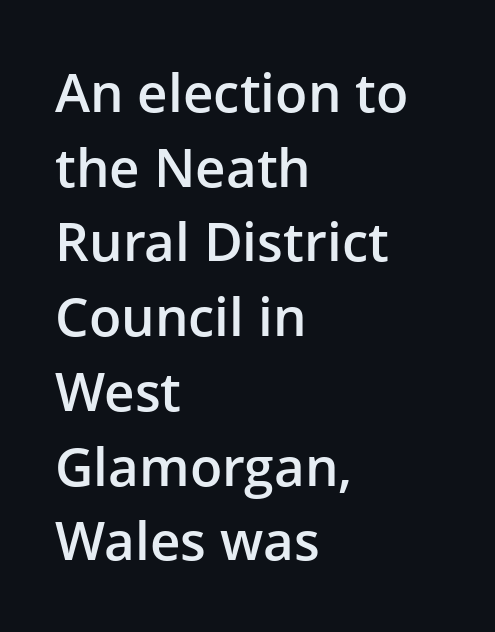
Q: Is the text bold? A: Semi-bold.
Q: Is the text italic (slanted)? A: No, it is upright.
Q: Is the typeface a serif or a sans-serif typeface? A: Sans-serif.
Q: Is the text underlined? A: No.
Q: How is the paragraph aligned? A: Left-aligned.
Q: Is the spacing between letters normal or unusually wide? A: Normal.
Q: Is the spacing between lines tight, normal or loose? A: Normal.
Q: Width (condensed, normal, or wide)? A: Normal.
Q: Stroke contrast? A: Low.
Q: x-height? A: Medium.
Q: Monospaced? A: No.
